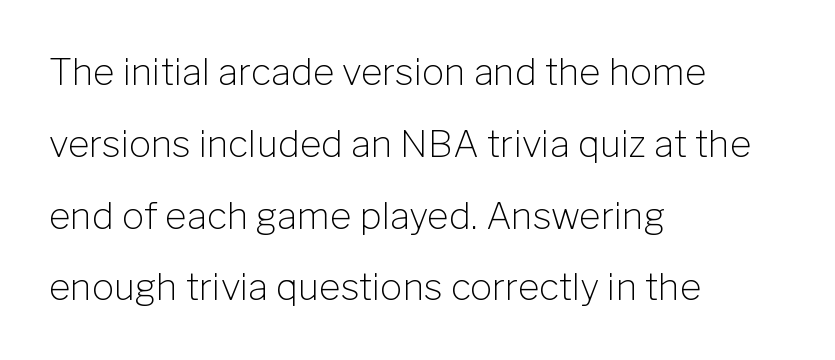
The image shows 37 px light sans-serif type, upright; set left-aligned, loose line spacing (1.94x), normal letter spacing, not underlined; low stroke contrast and a medium x-height.
